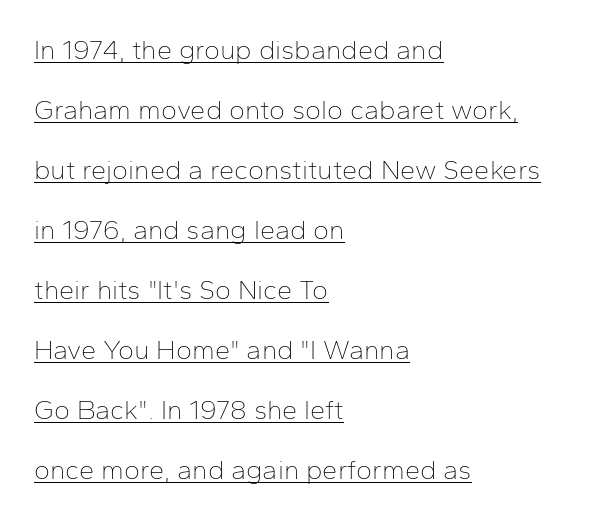
{"italic": "no", "bold": "no", "underline": "yes", "align": "left", "line_spacing": "loose", "line_spacing_ratio": 2.22, "letter_spacing": "normal", "letter_spacing_em": 0.0, "glyph_px": 27}
